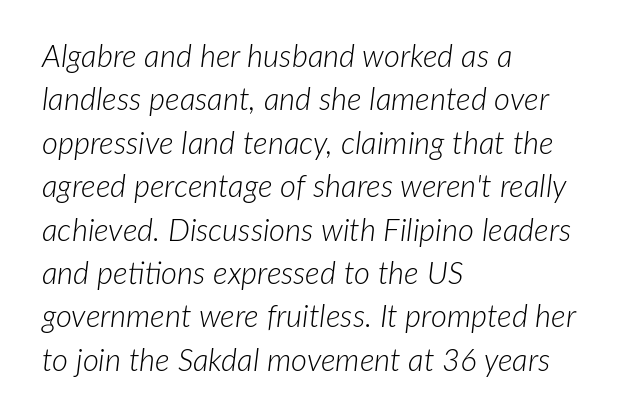
Observe the ordinary spacing: letters are neighbours, not strangers. You could not count columns in this text — the font is proportionally spaced. How would I describe the line gaps? Plain and ordinary. Glance below the letters and you will spot only blank space. Italic? Definitely — the glyphs are oblique.
